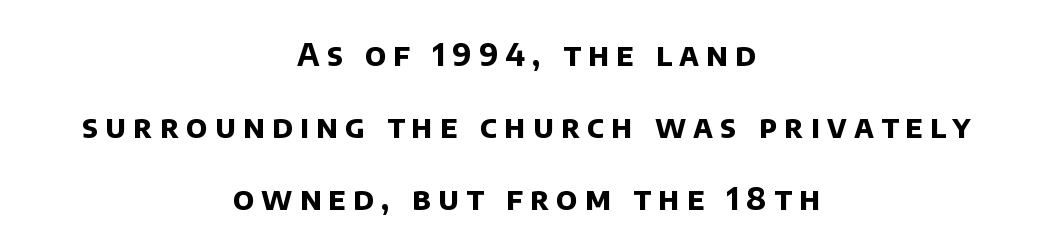
The image shows 31 px bold sans-serif type; set centered, loose line spacing (2.32x), unusually wide letter spacing (+0.23 em), not underlined; low stroke contrast and a large x-height.
